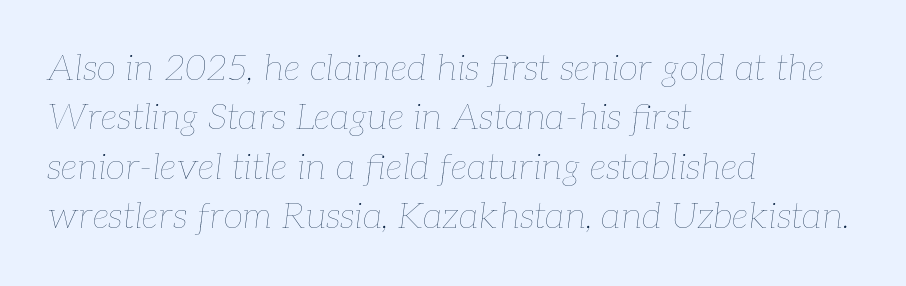
The image shows 36 px thin type, italic (leaning right); set left-aligned, normal line spacing (1.37x), normal letter spacing, not underlined; low stroke contrast and a medium x-height.
